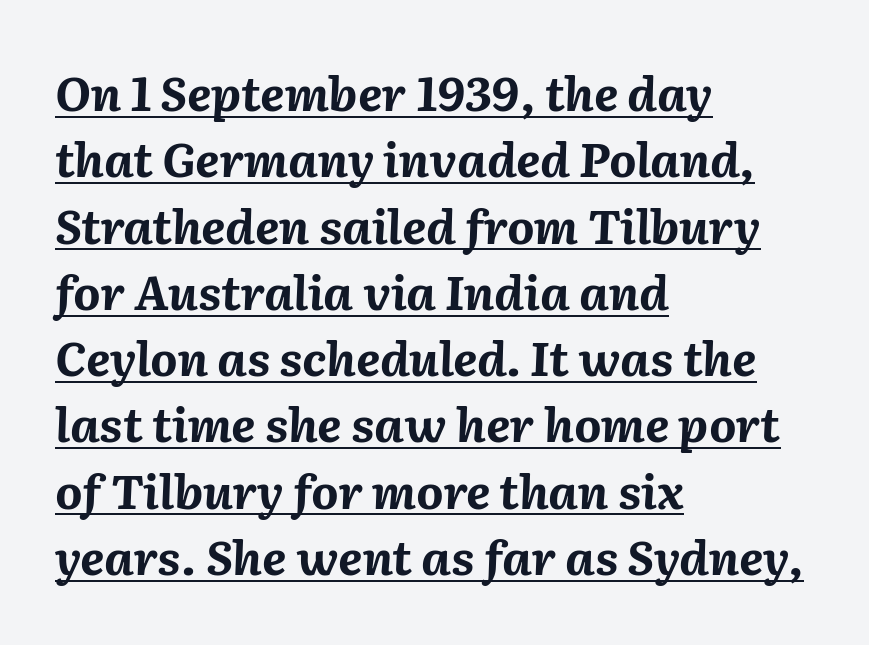
The font is running at its bold setting. The face used here is proportionally spaced, like ordinary book or web type. Successive baselines arrive at the customary interval. A continuous stroke trails under the words, as in a hyperlink.
